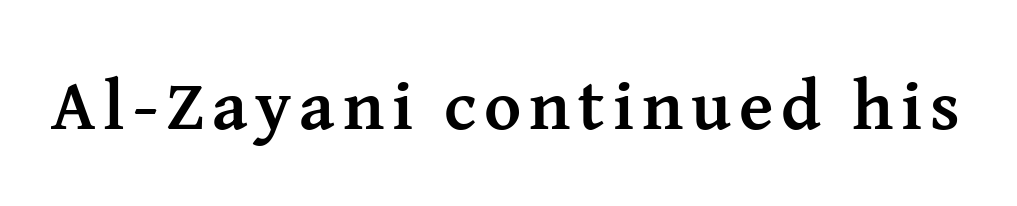
Q: Is the text bold? A: Yes.
Q: Is the text italic (slanted)? A: No, it is upright.
Q: Is the typeface a serif or a sans-serif typeface? A: Serif.
Q: Is the text underlined? A: No.
Q: Width (condensed, normal, or wide)? A: Normal.
Q: Stroke contrast? A: Medium.
Q: x-height? A: Medium.
Q: Monospaced? A: No.
